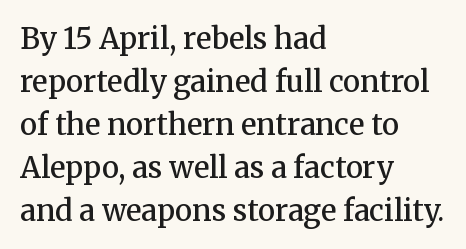
The image shows 29 px semibold serif type, upright; set left-aligned, normal line spacing (1.48x), normal letter spacing, not underlined; medium stroke contrast and a medium x-height.
